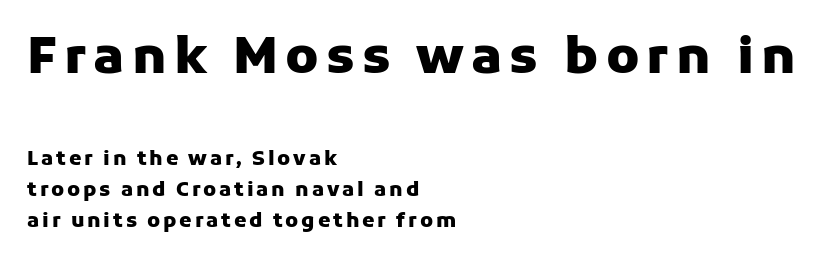
The image shows 51 px heavy sans-serif type, upright; set left-aligned, normal line spacing (1.55x), not underlined; the first (top) block is 2.55x larger; low stroke contrast and a medium x-height.
